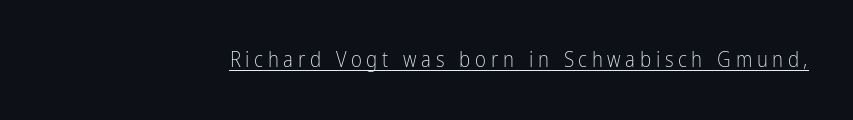
Is this a heavy cut? Hardly; it is regular or lighter. Quick note: not italic, upright. The letterforms stand isolated, each surrounded by extra space. Emphasis is given by a line drawn under the lettering.
